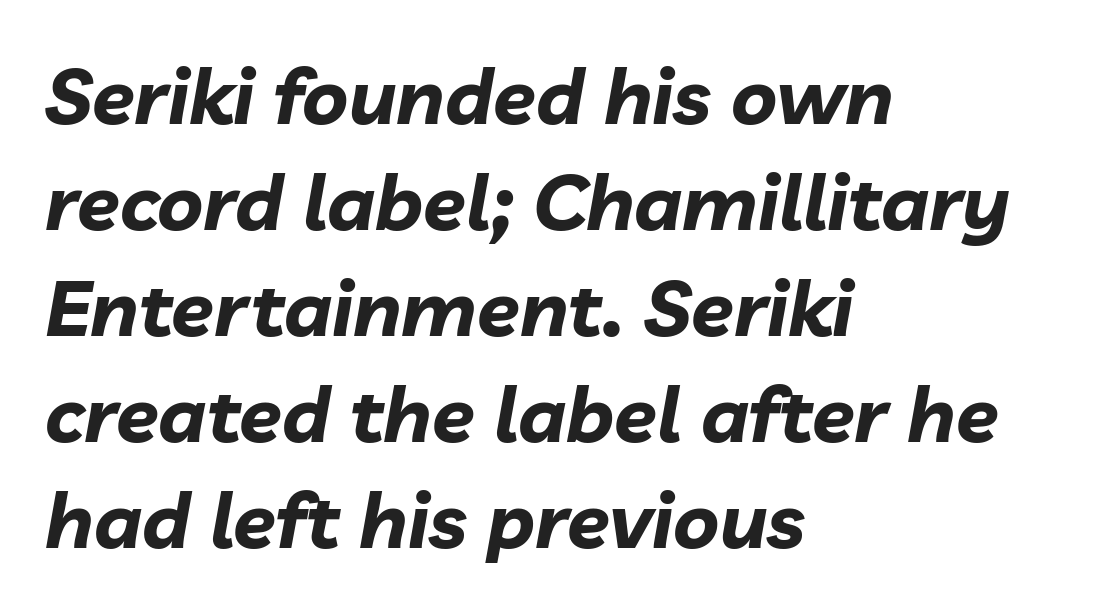
Plenty of ink on the page — the face is bold. The lines sit at an ordinary, default distance from one another. Slanted lettering throughout. The gap between lines stays unmarked.
